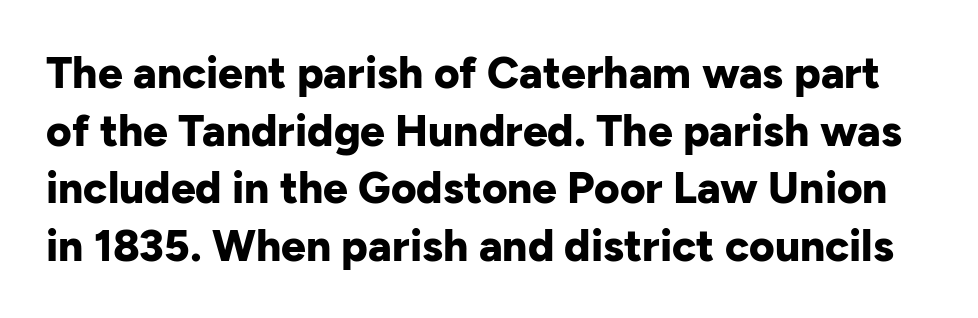
Q: Is the text bold? A: Yes.
Q: Is the text italic (slanted)? A: No, it is upright.
Q: Is the typeface a serif or a sans-serif typeface? A: Sans-serif.
Q: Is the text underlined? A: No.
Q: Is the spacing between letters normal or unusually wide? A: Normal.
Q: Is the spacing between lines tight, normal or loose? A: Normal.
Q: Width (condensed, normal, or wide)? A: Normal.
Q: Stroke contrast? A: Low.
Q: x-height? A: Medium.
Q: Monospaced? A: No.
